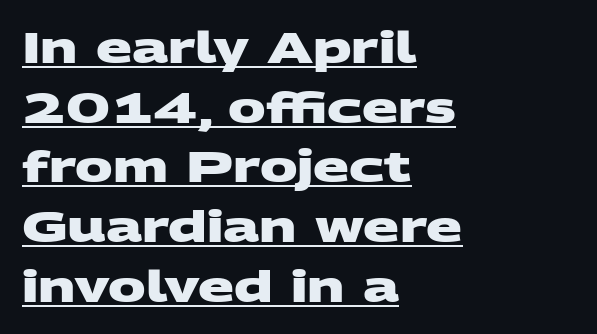
Grotesque or geometric, the face here clearly has no serifs. No extra tracking has been applied to these lines. The rendering anchors every line to the left-hand side. Interline gaps are of average width in this sample. I'd describe the lettering as bold — thick and assertive. Like a heading marked for emphasis, these lines bear an underscore.
